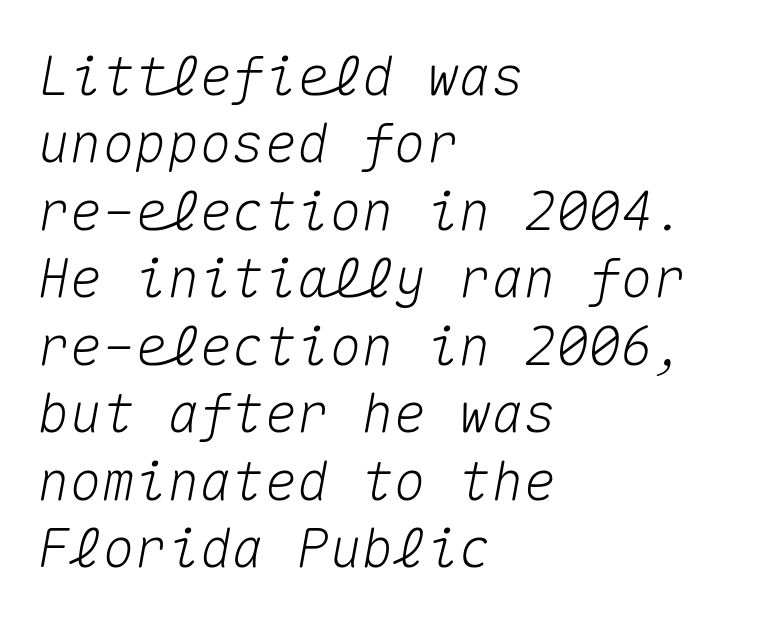
Where is the straight margin? On the left. Every character here occupies the same horizontal width, giving the sample a typewriter-like rhythm. The zone under the glyphs is completely vacant. Slanted lettering throughout. Between one letter and the next there's only the usual sliver of space. How would I describe the line gaps? Plain and ordinary.
